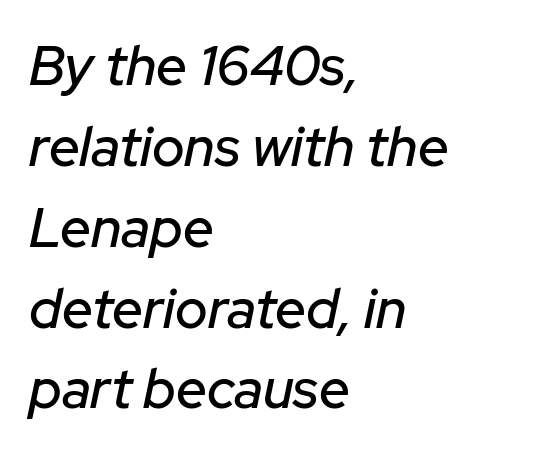
Q: Is the text italic (slanted)? A: Yes, it leans right by about 12 degrees.
Q: Is the text underlined? A: No.
Q: How is the paragraph aligned? A: Left-aligned.
Q: Is the spacing between letters normal or unusually wide? A: Normal.
Q: Is the spacing between lines tight, normal or loose? A: Normal.
Q: Width (condensed, normal, or wide)? A: Normal.
Q: Stroke contrast? A: Low.
Q: x-height? A: Medium.
Q: Monospaced? A: No.
